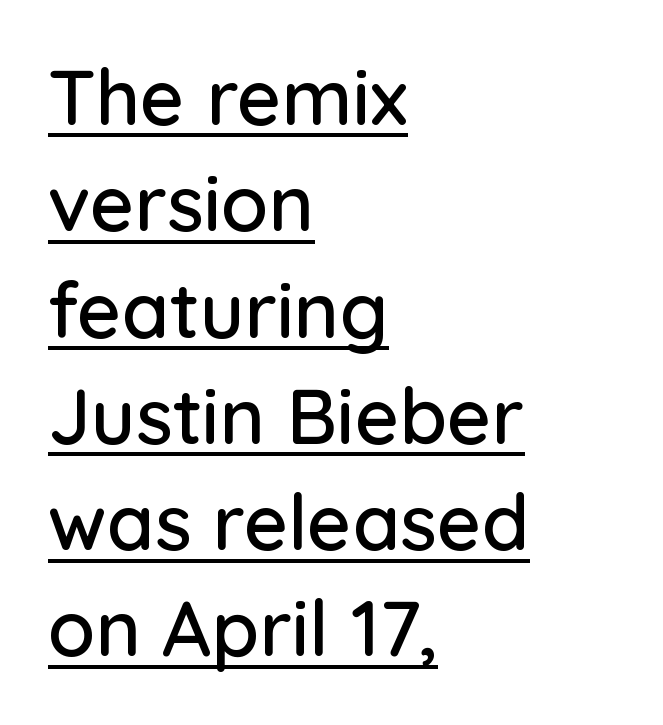
Q: Is the text italic (slanted)? A: No, it is upright.
Q: Is the typeface a serif or a sans-serif typeface? A: Sans-serif.
Q: Is the text underlined? A: Yes.
Q: How is the paragraph aligned? A: Left-aligned.
Q: Is the spacing between letters normal or unusually wide? A: Normal.
Q: Is the spacing between lines tight, normal or loose? A: Normal.
Q: Width (condensed, normal, or wide)? A: Normal.
Q: Stroke contrast? A: Low.
Q: x-height? A: Medium.
Q: Monospaced? A: No.
